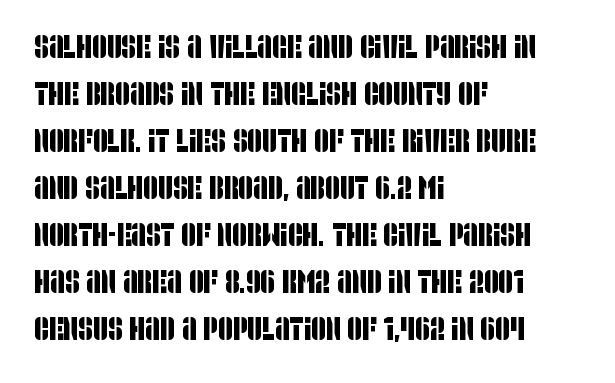
The image shows 32 px condensed sans-serif type; set left-aligned, normal line spacing (1.47x), normal letter spacing, not underlined; low stroke contrast and a large x-height.
